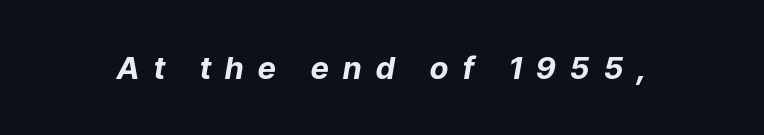
The image shows 31 px bold type, italic (leaning right); set unusually wide letter spacing (+0.47 em), not underlined; low stroke contrast and a medium x-height.
